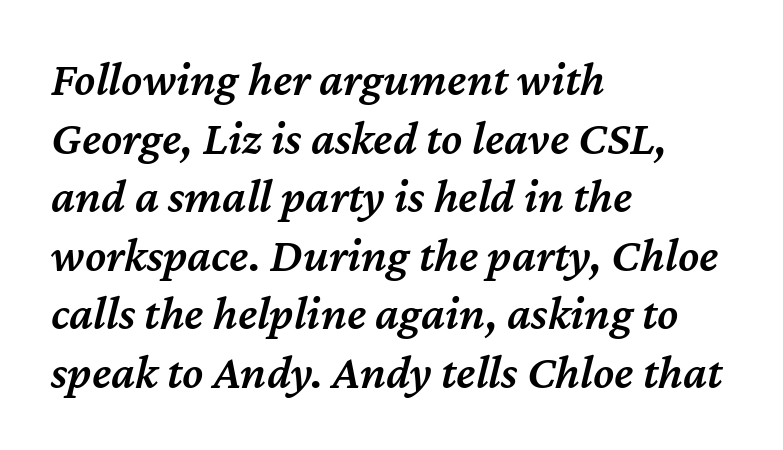
The image shows 48 px semibold type, italic (leaning right); set left-aligned, line spacing 1.22x, normal letter spacing, not underlined; medium stroke contrast and a medium x-height.
